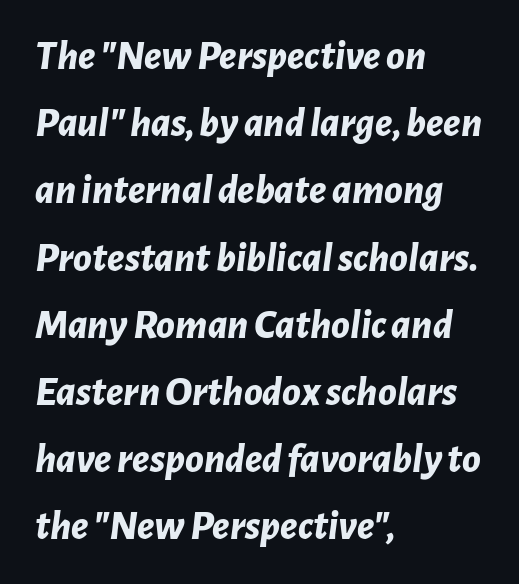
Caption: multi-line text, flush left, ragged right. A bare baseline throughout the passage. This sample has the flowing, uneven cadence of proportional lettering. These lines sit exactly where default settings would place them. These lines were composed using italics.
